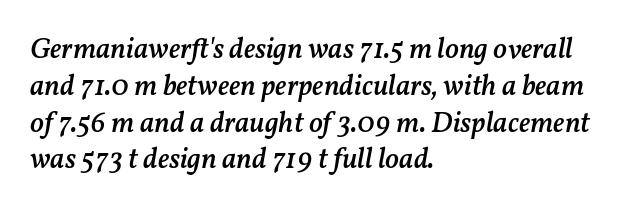
Q: Is the text bold? A: Semi-bold.
Q: Is the text italic (slanted)? A: Yes, it leans right by about 11 degrees.
Q: Is the text underlined? A: No.
Q: How is the paragraph aligned? A: Left-aligned.
Q: Is the spacing between letters normal or unusually wide? A: Normal.
Q: Is the spacing between lines tight, normal or loose? A: Normal.
Q: Width (condensed, normal, or wide)? A: Normal.
Q: Stroke contrast? A: Medium.
Q: x-height? A: Medium.
Q: Monospaced? A: No.
